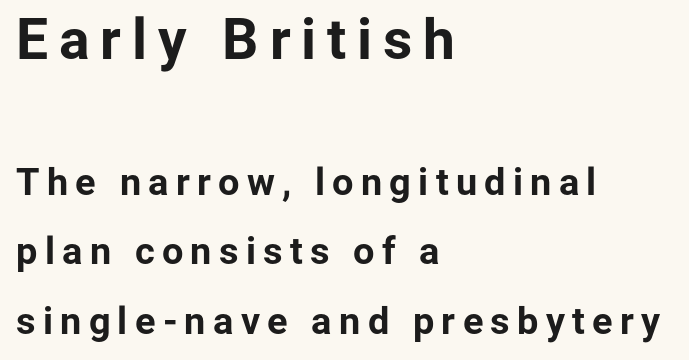
{"serif": "no", "italic": "no", "bold": "yes", "weight": "bold", "width": "normal", "stroke_contrast": "low", "x_height": "medium", "monospaced": "no", "underline": "no", "align": "left", "line_spacing_ratio": 1.83, "larger_block": "first", "size_ratio": 1.5, "glyph_px": 57}
